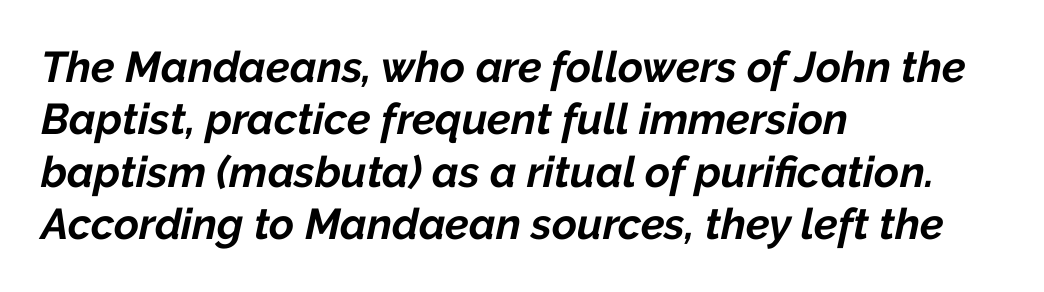
{"italic": "yes", "lean": "right", "slant_degrees": 12, "bold": "yes", "weight": "bold", "width": "normal", "stroke_contrast": "low", "x_height": "medium", "monospaced": "no", "underline": "no", "align": "left", "line_spacing_ratio": 1.22, "letter_spacing": "normal", "letter_spacing_em": 0.0, "glyph_px": 43}
